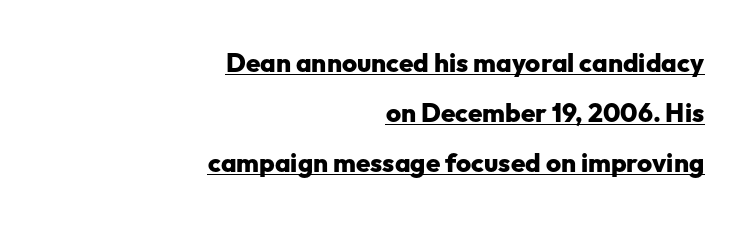
The type is set solid horizontally, with unmodified tracking. The line-height multiplier appears high, well above default. Heavy-handed strokes throughout: this text is bold. The letters stand upright; this is a roman face. The lines in this sample share a right terminus and differ only in where they begin. The words here are underlined.
